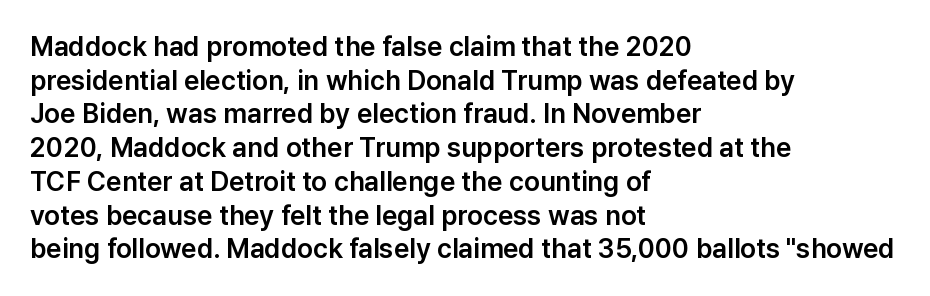
This is the regular roman posture of the typeface. Does extra space separate the letters? No, they use regular spacing. One-word summary of the alignment: left. How would I describe the line gaps? Plain and ordinary.
